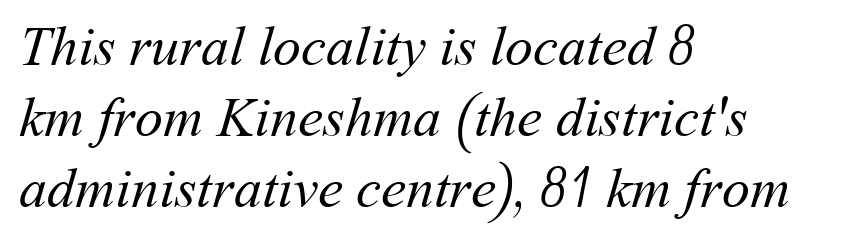
The image shows 56 px regular-weight type; set left-aligned, normal line spacing (1.27x), normal letter spacing, not underlined; medium stroke contrast and a medium x-height.
